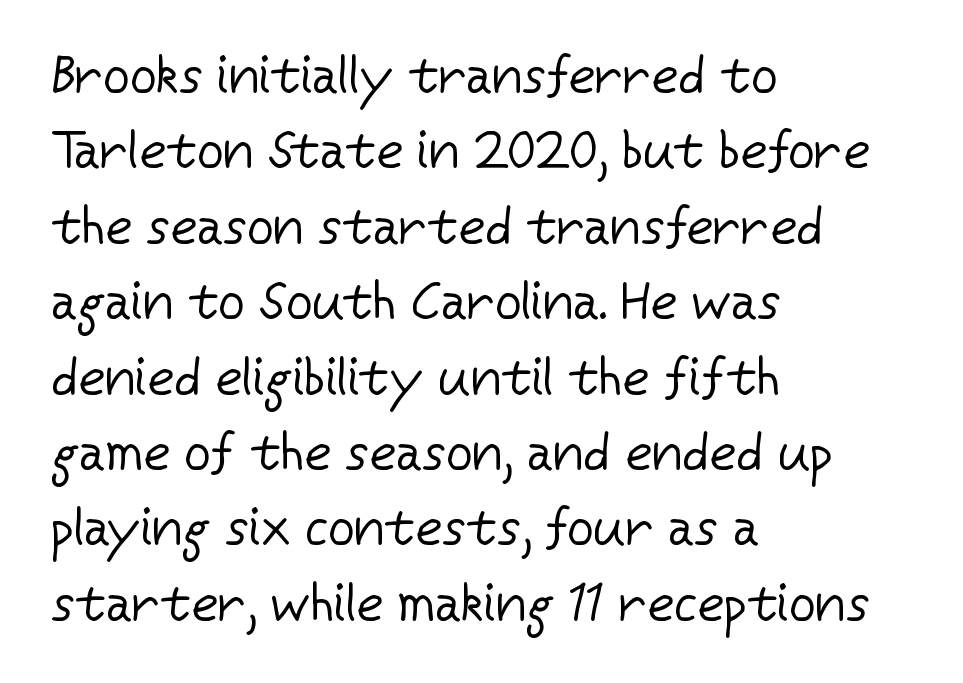
Bare-footed words on every line. The face used here is a sans, in the tradition of grotesques and geometrics. Casual observation: everything's shoved over to the left. Nope, not italic — everything's standing straight. Letter spacing: default.
